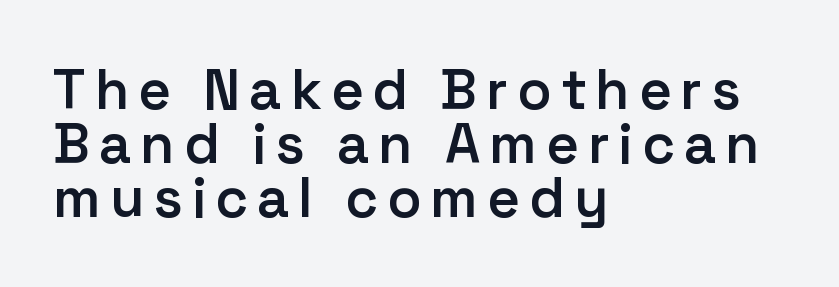
Q: Is the text bold? A: Semi-bold.
Q: Is the text italic (slanted)? A: No, it is upright.
Q: Is the typeface a serif or a sans-serif typeface? A: Sans-serif.
Q: Is the text underlined? A: No.
Q: How is the paragraph aligned? A: Left-aligned.
Q: Is the spacing between lines tight, normal or loose? A: Tight.
Q: Width (condensed, normal, or wide)? A: Normal.
Q: Stroke contrast? A: Low.
Q: x-height? A: Medium.
Q: Monospaced? A: No.
